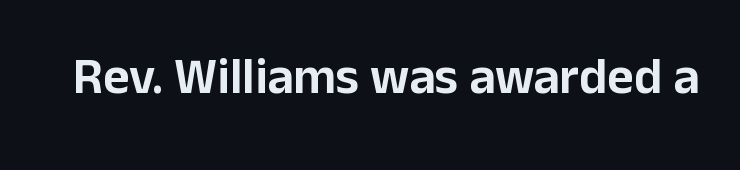
The image shows 51 px sans-serif type, upright; set normal letter spacing, not underlined; low stroke contrast and a medium x-height.
